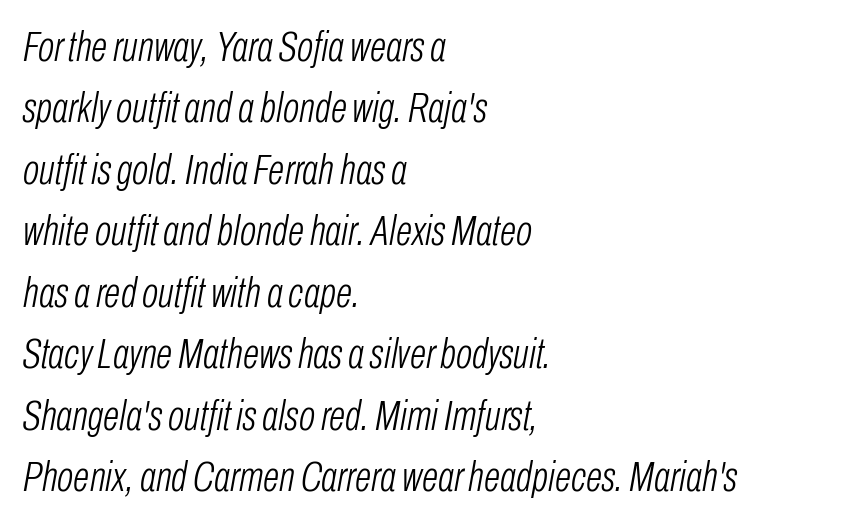
{"italic": "yes", "lean": "right", "slant_degrees": 10, "bold": "no", "weight": "light", "width": "condensed", "stroke_contrast": "low", "x_height": "medium", "monospaced": "no", "underline": "no", "align": "left", "line_spacing": "normal", "line_spacing_ratio": 1.43, "letter_spacing": "normal", "letter_spacing_em": 0.0, "glyph_px": 43}
